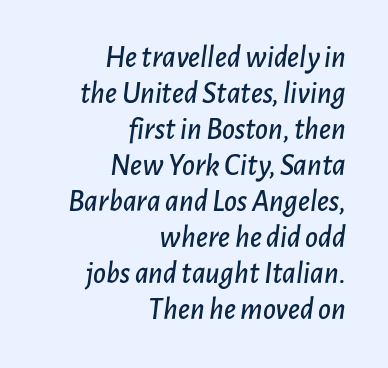
An italicized treatment has been applied to the whole sample. No extra tracking has been applied to these lines. Proportional: the letters do not fall into vertical columns. Words float on clear page, feet unadorned.
